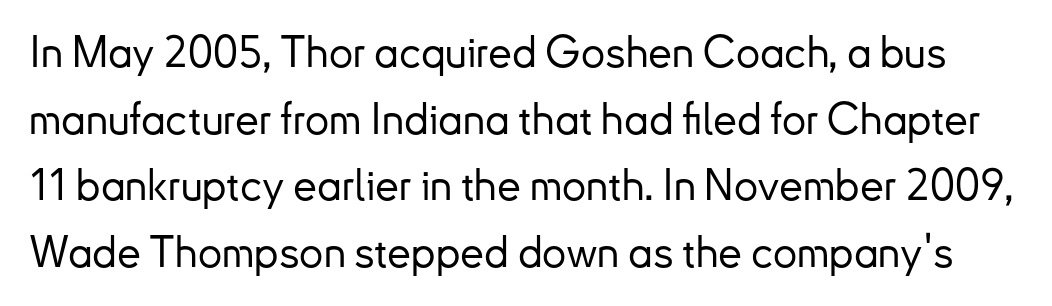
Quick note: underline off. Spacing verdict: proportional, widths tailored to each character. If you drew a line through each stem, it would be perfectly vertical. No extra tracking has been applied to these lines. The glyphs in this specimen are sans serif.
